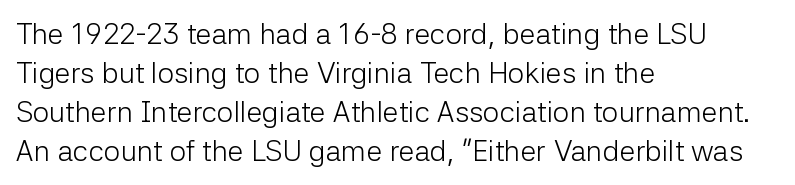
Q: Is the text bold? A: No.
Q: Is the text italic (slanted)? A: No, it is upright.
Q: Is the typeface a serif or a sans-serif typeface? A: Sans-serif.
Q: Is the text underlined? A: No.
Q: How is the paragraph aligned? A: Left-aligned.
Q: Is the spacing between letters normal or unusually wide? A: Normal.
Q: Is the spacing between lines tight, normal or loose? A: Normal.
Q: Width (condensed, normal, or wide)? A: Normal.
Q: Stroke contrast? A: Low.
Q: x-height? A: Medium.
Q: Monospaced? A: No.
